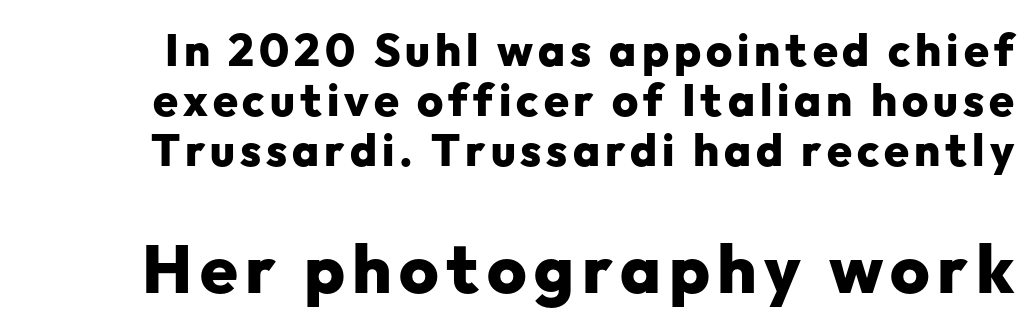
The passage shown is not underscored anywhere. The letters are bold, with thick, heavy strokes. Varying glyph widths throughout — classic text-font behaviour. No feet cap the strokes, marking this as sans-serif type. Between these two stacked blocks, the lower one wins on size.
